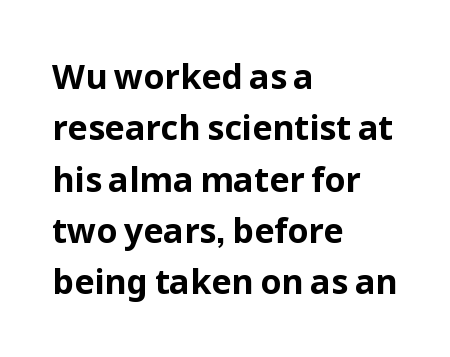
These lines are rendered in a variable-pitch font. Every stem runs plumb, perpendicular to the baseline. How heavy is the stroke? Heavy — this is a bold. The gaps between neighbouring characters are ordinary and unremarkable. Whoever set this chose a conventional vertical rhythm.
